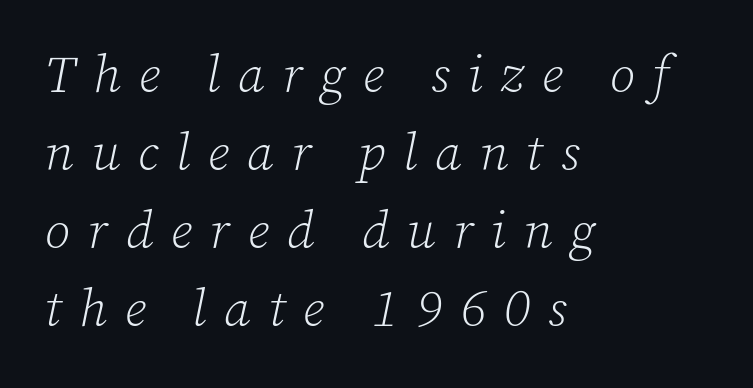
{"serif": "yes", "italic": "yes", "lean": "right", "slant_degrees": 12, "bold": "no", "weight": "light", "width": "normal", "stroke_contrast": "low", "x_height": "medium", "monospaced": "no", "underline": "no", "align": "left", "line_spacing": "normal", "line_spacing_ratio": 1.5, "letter_spacing": "wide", "letter_spacing_em": 0.34, "glyph_px": 52}
